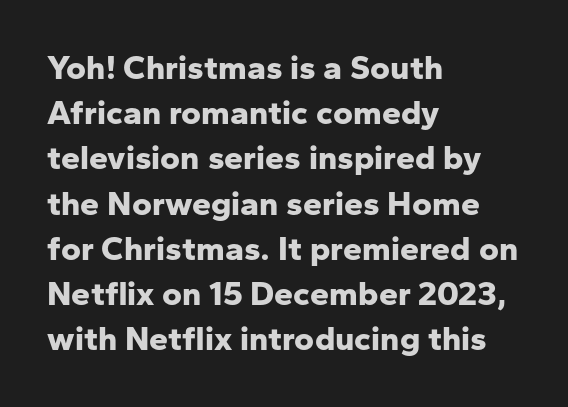
Q: Is the text bold? A: Yes.
Q: Is the text italic (slanted)? A: No, it is upright.
Q: Is the typeface a serif or a sans-serif typeface? A: Sans-serif.
Q: Is the text underlined? A: No.
Q: How is the paragraph aligned? A: Left-aligned.
Q: Is the spacing between letters normal or unusually wide? A: Normal.
Q: Is the spacing between lines tight, normal or loose? A: Normal.
Q: Width (condensed, normal, or wide)? A: Normal.
Q: Stroke contrast? A: Low.
Q: x-height? A: Medium.
Q: Monospaced? A: No.
